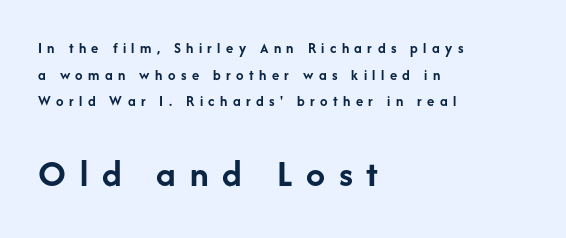
The image shows 38 px semibold sans-serif type, upright; set left-aligned, line spacing 1.78x, unusually wide letter spacing (+0.36 em), not underlined; the second (bottom) block is 2.53x larger; low stroke contrast and a medium x-height.
